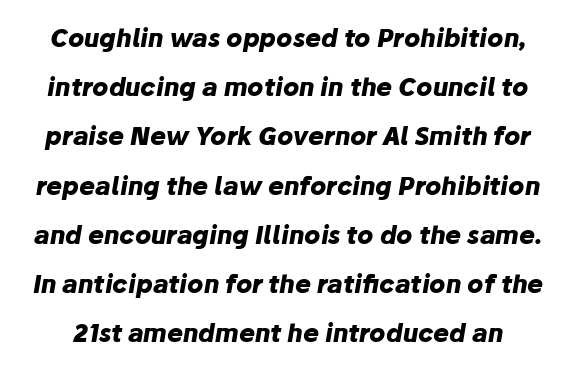
Weight check: bold — yes, fully. The gaps between neighbouring characters are ordinary and unremarkable. Honestly, the rows look like they've been pulled way apart. Any mark beneath the type? The region is blank. Is the type slanted? Yes — the strokes lean at a clear angle.
